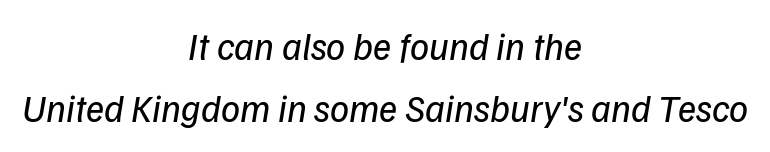
A typesetter would call this proportional, since set widths differ per character. Caption: face not bold, strokes unweighted. The rendering keeps characters at their native spacing. Type style note: lacks serifs.
